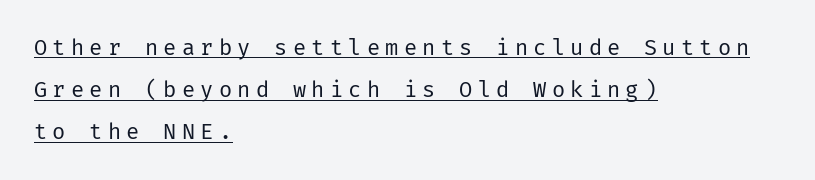
{"italic": "no", "bold": "no", "underline": "yes", "align": "left", "line_spacing": "loose", "line_spacing_ratio": 1.92, "letter_spacing": "wide", "letter_spacing_em": 0.24, "glyph_px": 22}
